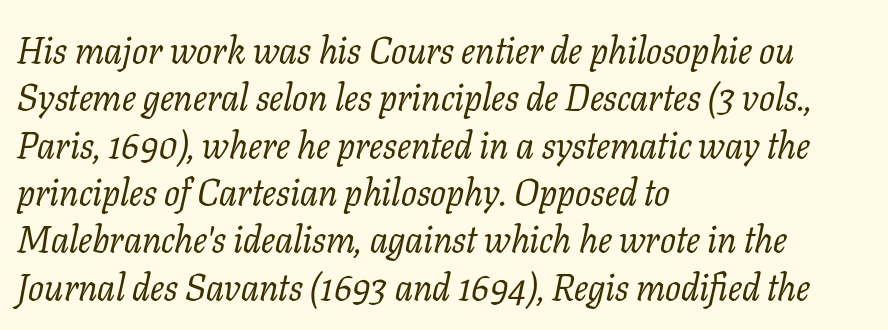
Q: Is the text bold? A: No.
Q: Is the text italic (slanted)? A: Yes, it leans right by about 11 degrees.
Q: Is the typeface a serif or a sans-serif typeface? A: Serif.
Q: Is the text underlined? A: No.
Q: How is the paragraph aligned? A: Left-aligned.
Q: Is the spacing between letters normal or unusually wide? A: Normal.
Q: Is the spacing between lines tight, normal or loose? A: Normal.
Q: Width (condensed, normal, or wide)? A: Normal.
Q: Stroke contrast? A: Low.
Q: x-height? A: Medium.
Q: Monospaced? A: No.
